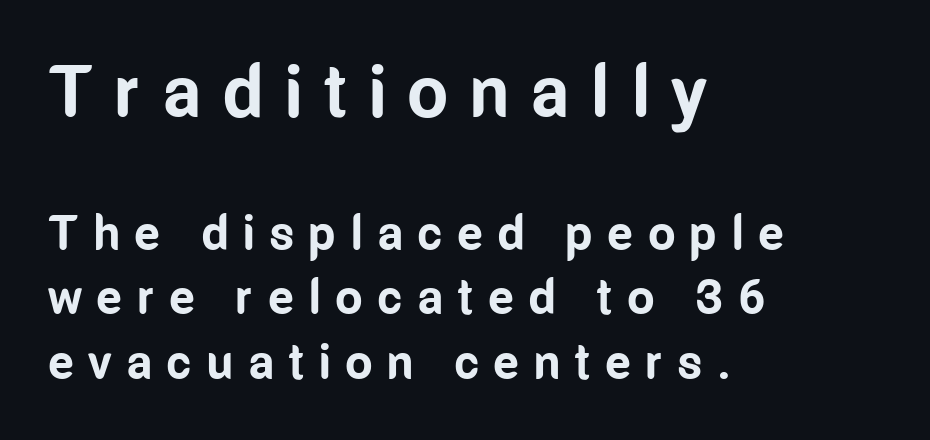
{"serif": "no", "italic": "no", "bold": "yes", "weight": "bold", "width": "condensed", "stroke_contrast": "low", "x_height": "medium", "monospaced": "no", "underline": "no", "align": "left", "line_spacing": "normal", "line_spacing_ratio": 1.32, "letter_spacing": "wide", "letter_spacing_em": 0.29, "larger_block": "first", "size_ratio": 1.49, "glyph_px": 73}
